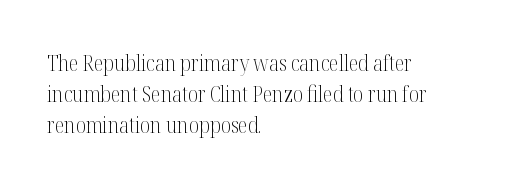
Summary of vertical rhythm: regular, with standard interline spacing. Short note: letters normally spaced. The font's upright variant was chosen for this text. Casual observation: everything's shoved over to the left.
